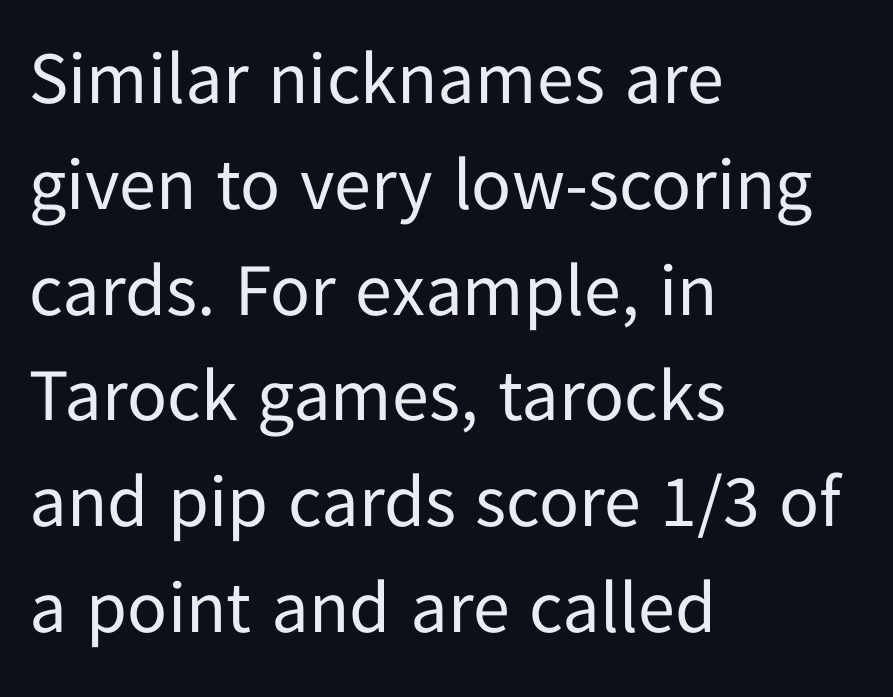
{"serif": "no", "italic": "no", "bold": "no", "weight": "regular", "width": "normal", "stroke_contrast": "low", "x_height": "medium", "monospaced": "no", "underline": "no", "align": "left", "line_spacing": "normal", "line_spacing_ratio": 1.43, "letter_spacing": "normal", "letter_spacing_em": 0.0, "glyph_px": 74}
